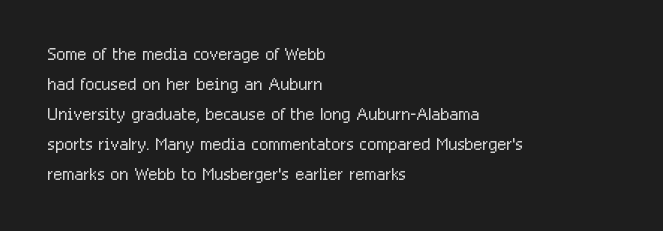
The image shows 24 px text type, upright; set left-aligned, normal line spacing (1.25x), normal letter spacing, not underlined.
